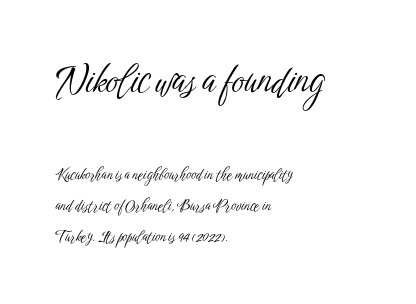
{"serif": "no", "bold": "no", "weight": "light", "width": "condensed", "stroke_contrast": "low", "x_height": "medium", "monospaced": "no", "underline": "no", "align": "left", "line_spacing": "loose", "line_spacing_ratio": 2.07, "letter_spacing": "normal", "letter_spacing_em": 0.0, "larger_block": "first", "size_ratio": 2.53, "glyph_px": 38}
